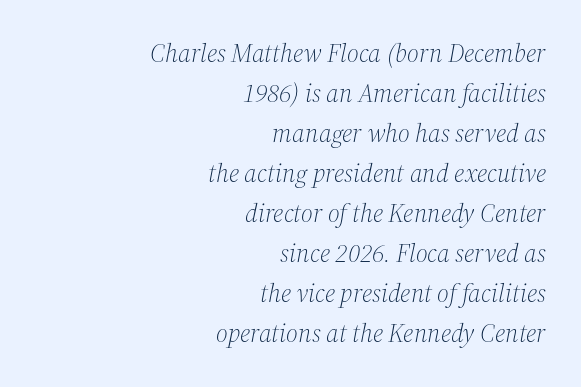
The image shows 26 px text type, italic (leaning right); set right-aligned, normal line spacing (1.54x), normal letter spacing, not underlined.
